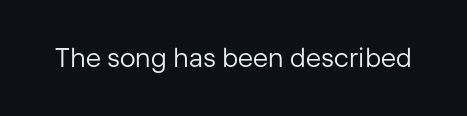
{"italic": "no", "bold": "no", "underline": "no", "letter_spacing": "normal", "letter_spacing_em": 0.0, "glyph_px": 26}
